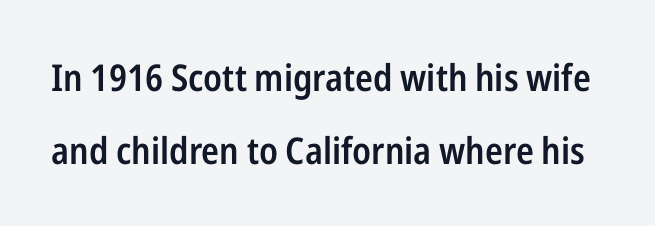
The image shows 37 px semibold, condensed sans-serif type, upright; set loose line spacing (1.97x), normal letter spacing, not underlined; low stroke contrast and a medium x-height.
